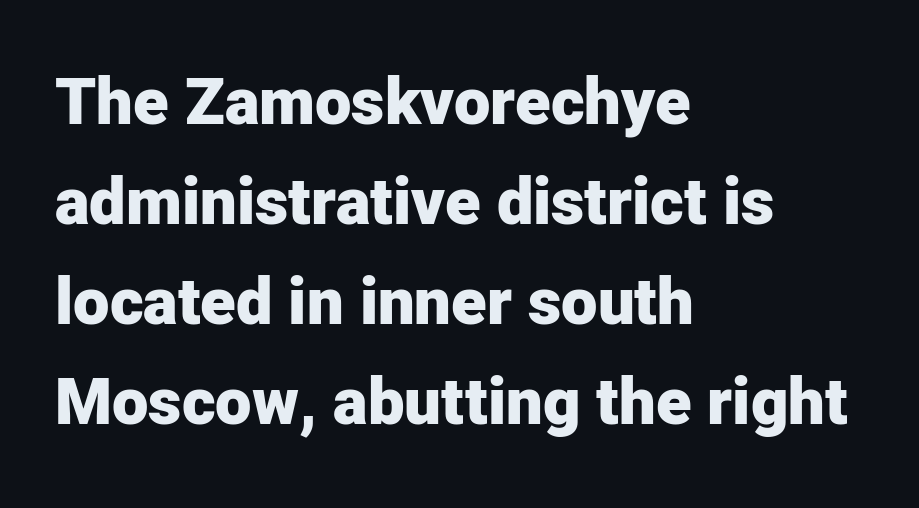
Q: Is the text bold? A: Yes.
Q: Is the text italic (slanted)? A: No, it is upright.
Q: Is the typeface a serif or a sans-serif typeface? A: Sans-serif.
Q: Is the text underlined? A: No.
Q: How is the paragraph aligned? A: Left-aligned.
Q: Is the spacing between letters normal or unusually wide? A: Normal.
Q: Is the spacing between lines tight, normal or loose? A: Normal.
Q: Width (condensed, normal, or wide)? A: Normal.
Q: Stroke contrast? A: Low.
Q: x-height? A: Medium.
Q: Monospaced? A: No.
